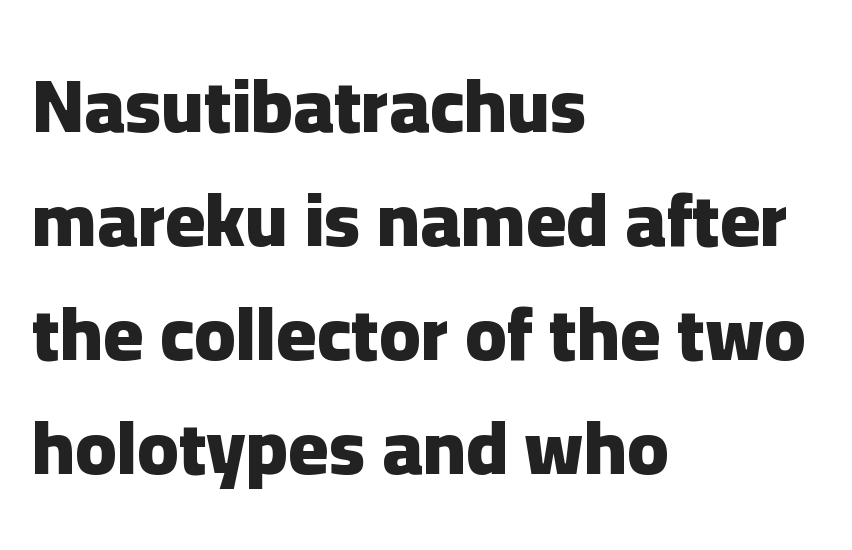
{"serif": "no", "italic": "no", "bold": "yes", "weight": "heavy", "width": "normal", "stroke_contrast": "low", "x_height": "medium", "monospaced": "no", "underline": "no", "align": "left", "line_spacing": "normal", "line_spacing_ratio": 1.5, "letter_spacing": "normal", "letter_spacing_em": 0.0, "glyph_px": 76}
